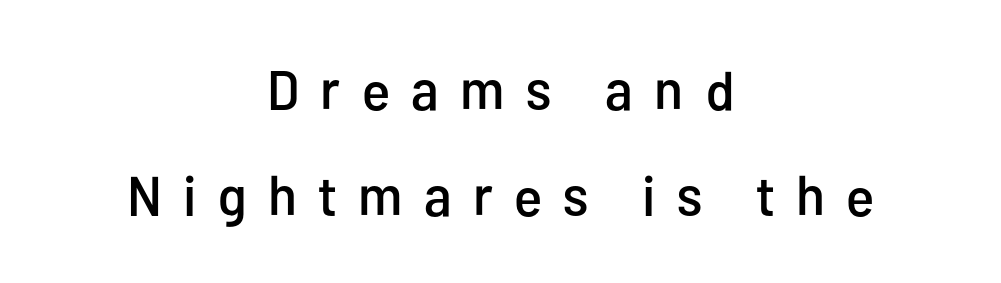
Is this a sans? Yes — the strokes have no serifs. The face used here is rendered with a markedly widened letterfit. Each line is balanced around a shared central axis. Does the lettering tilt? It doesn't — this is upright. Regarding leading, the lines here are spaced well apart. These lines are rendered in a variable-pitch font.
